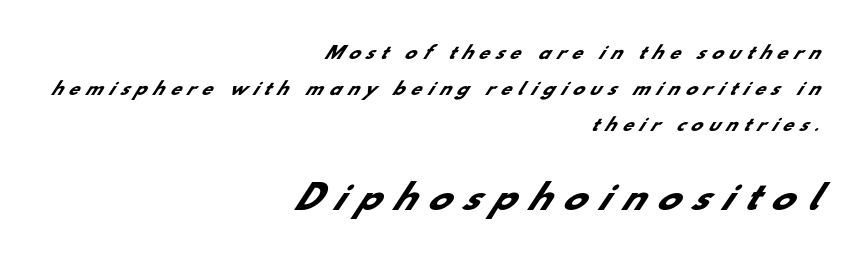
The image shows 34 px heavy sans-serif type; set right-aligned, loose line spacing (2.13x), unusually wide letter spacing (+0.37 em), not underlined; the second (bottom) block is 2.0x larger; low stroke contrast and a small x-height.
